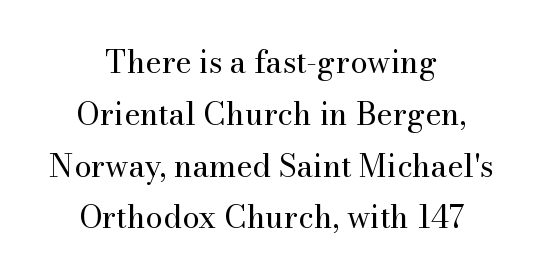
Q: Is the text bold? A: No.
Q: Is the text italic (slanted)? A: No, it is upright.
Q: Is the typeface a serif or a sans-serif typeface? A: Serif.
Q: Is the text underlined? A: No.
Q: How is the paragraph aligned? A: Centered.
Q: Is the spacing between letters normal or unusually wide? A: Normal.
Q: Is the spacing between lines tight, normal or loose? A: Normal.
Q: Width (condensed, normal, or wide)? A: Normal.
Q: Stroke contrast? A: Medium.
Q: x-height? A: Small.
Q: Monospaced? A: No.
